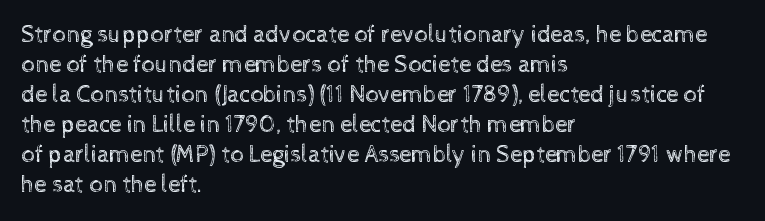
The image shows 24 px text type, upright; set left-aligned, normal line spacing (1.25x), normal letter spacing, not underlined.
